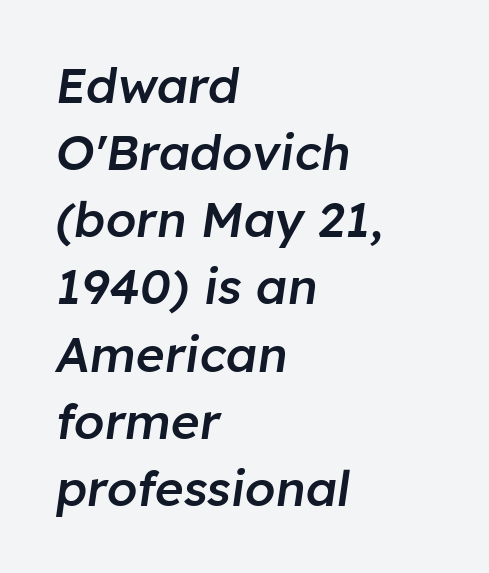
The image shows 49 px semibold type, italic (leaning right); set left-aligned, normal line spacing (1.37x), normal letter spacing, not underlined; low stroke contrast and a medium x-height.
